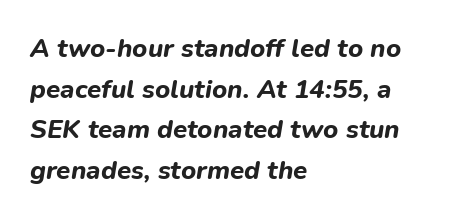
Q: Is the text bold? A: Yes.
Q: Is the text italic (slanted)? A: Yes, it leans right by about 9 degrees.
Q: Is the text underlined? A: No.
Q: How is the paragraph aligned? A: Left-aligned.
Q: Is the spacing between letters normal or unusually wide? A: Normal.
Q: Is the spacing between lines tight, normal or loose? A: Normal.
